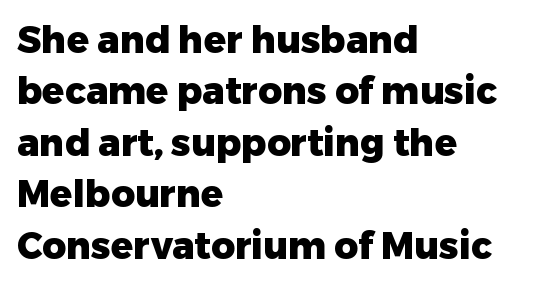
Q: Is the text bold? A: Yes.
Q: Is the text italic (slanted)? A: No, it is upright.
Q: Is the typeface a serif or a sans-serif typeface? A: Sans-serif.
Q: Is the text underlined? A: No.
Q: How is the paragraph aligned? A: Left-aligned.
Q: Is the spacing between letters normal or unusually wide? A: Normal.
Q: Is the spacing between lines tight, normal or loose? A: Normal.
Q: Width (condensed, normal, or wide)? A: Normal.
Q: Stroke contrast? A: Low.
Q: x-height? A: Medium.
Q: Monospaced? A: No.
